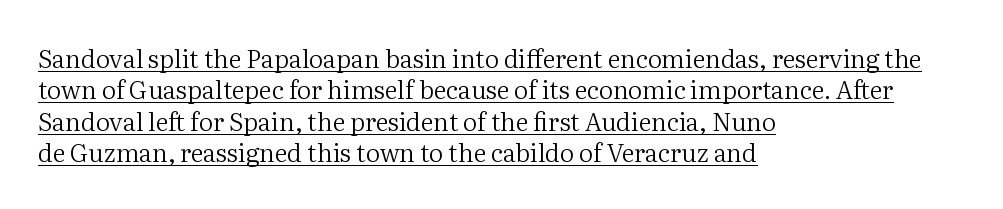
The image shows 25 px text type, upright; set left-aligned, normal line spacing (1.26x), normal letter spacing, underlined.
